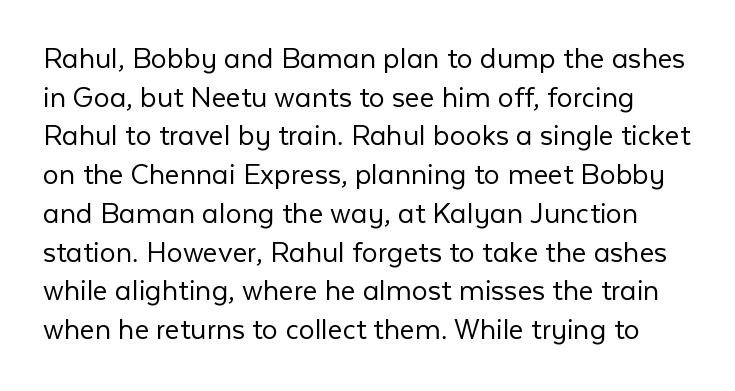
The type family on display is of the sans-serif kind. Rule under the text: the space is simply empty. No chunkiness to these letters — they're not bold. Is this a fixed-width face? No — the glyphs have proportional, varying widths. Vertical strokes here are truly vertical.
